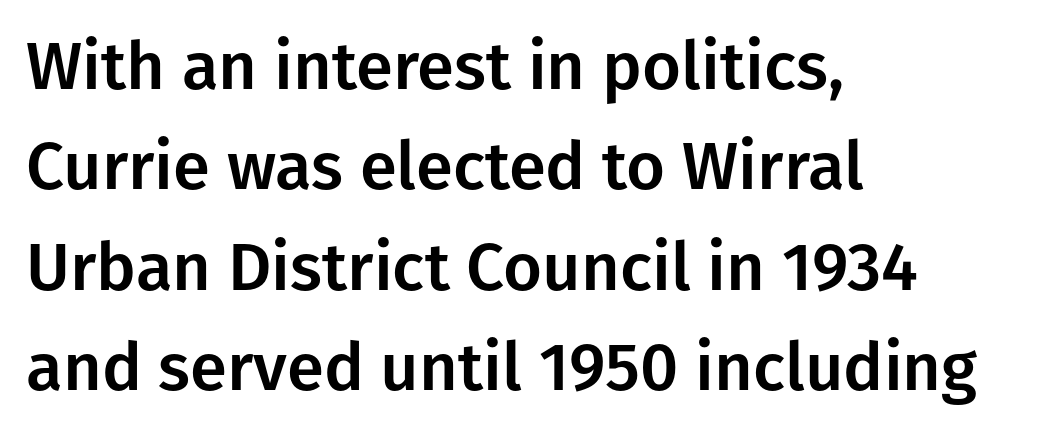
{"serif": "no", "italic": "no", "width": "normal", "stroke_contrast": "low", "x_height": "medium", "monospaced": "no", "underline": "no", "align": "left", "line_spacing": "normal", "line_spacing_ratio": 1.5, "letter_spacing": "normal", "letter_spacing_em": 0.0, "glyph_px": 67}
